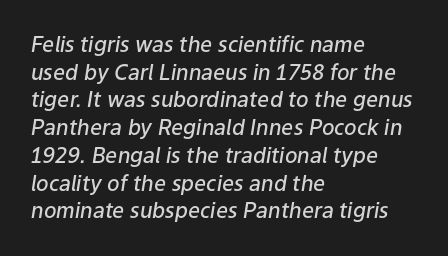
Q: Is the text bold? A: Semi-bold.
Q: Is the text italic (slanted)? A: Yes, it leans right by about 9 degrees.
Q: Is the text underlined? A: No.
Q: How is the paragraph aligned? A: Left-aligned.
Q: Is the spacing between letters normal or unusually wide? A: Normal.
Q: Is the spacing between lines tight, normal or loose? A: Normal.
